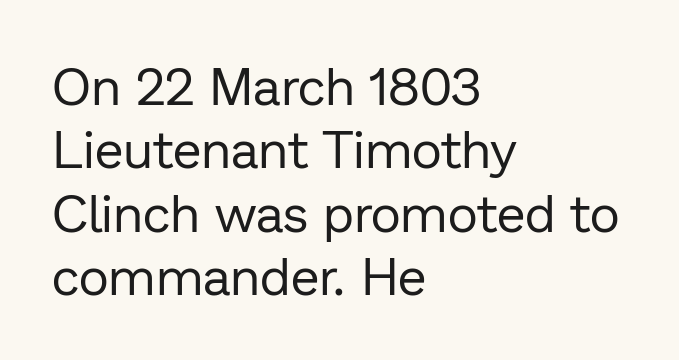
Q: Is the text bold? A: No.
Q: Is the text italic (slanted)? A: No, it is upright.
Q: Is the typeface a serif or a sans-serif typeface? A: Sans-serif.
Q: Is the text underlined? A: No.
Q: How is the paragraph aligned? A: Left-aligned.
Q: Is the spacing between letters normal or unusually wide? A: Normal.
Q: Width (condensed, normal, or wide)? A: Normal.
Q: Stroke contrast? A: Low.
Q: x-height? A: Medium.
Q: Monospaced? A: No.
